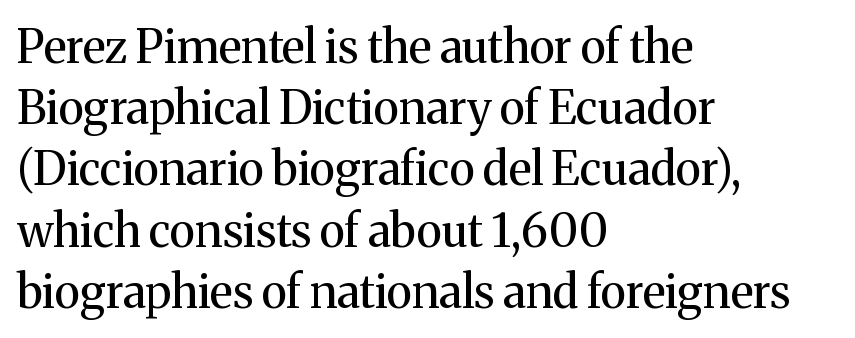
Q: Is the text bold? A: No.
Q: Is the text italic (slanted)? A: No, it is upright.
Q: Is the typeface a serif or a sans-serif typeface? A: Serif.
Q: Is the text underlined? A: No.
Q: How is the paragraph aligned? A: Left-aligned.
Q: Is the spacing between letters normal or unusually wide? A: Normal.
Q: Is the spacing between lines tight, normal or loose? A: Normal.
Q: Width (condensed, normal, or wide)? A: Normal.
Q: Stroke contrast? A: Medium.
Q: x-height? A: Medium.
Q: Monospaced? A: No.
